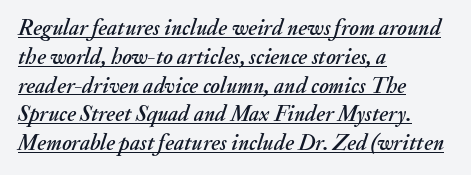
The image shows 22 px text type, italic (leaning right); set left-aligned, normal line spacing (1.31x), normal letter spacing, underlined.
